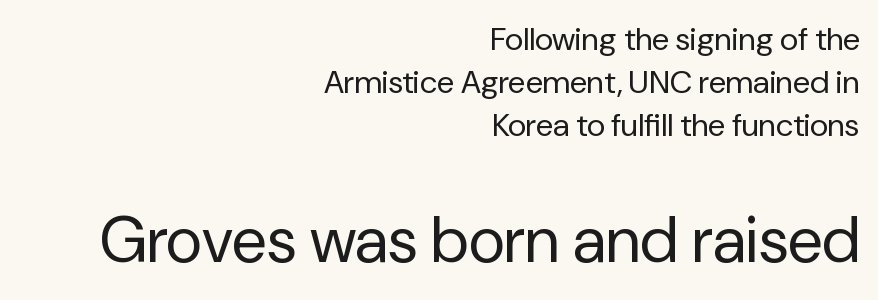
Q: Is the text bold? A: No.
Q: Is the text italic (slanted)? A: No, it is upright.
Q: Is the typeface a serif or a sans-serif typeface? A: Sans-serif.
Q: Is the text underlined? A: No.
Q: How is the paragraph aligned? A: Right-aligned.
Q: Is the spacing between letters normal or unusually wide? A: Normal.
Q: Is the spacing between lines tight, normal or loose? A: Normal.
Q: Which block of text is set in a larger size, the first (top) or the second (bottom)? A: The second (bottom) one.
Q: Width (condensed, normal, or wide)? A: Normal.
Q: Stroke contrast? A: Low.
Q: x-height? A: Medium.
Q: Monospaced? A: No.
